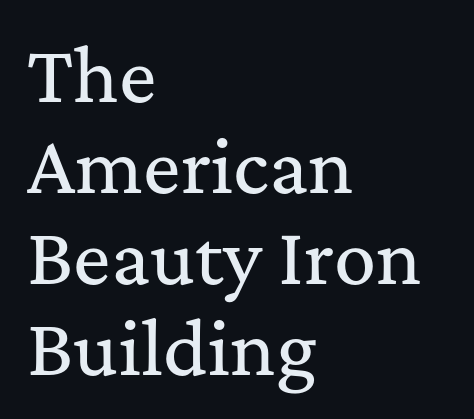
The axis of the letterforms is exactly vertical. Stroke terminals: seriffed. Each letter keeps its own natural width here, so spacing adapts to shape. Regarding leading, the lines here are spaced in the standard way. The letters sit at their default tracking, neither squeezed nor spread.
